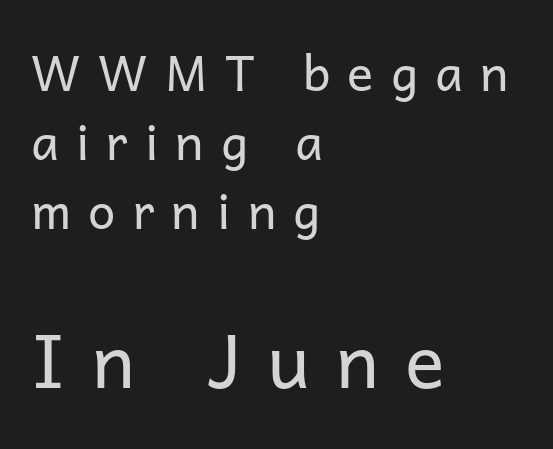
The composition opens small and finishes big. Examine the stroke ends and you'll find no serifs. Posture: straight, roman, zero tilt. Line starts are locked; line ends wander. This rendering features lettering with no underline. Character widths vary here, with narrow letters taking less room than wide ones.
